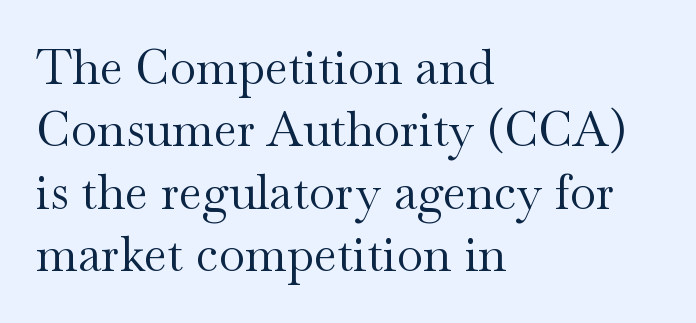
The image shows 48 px regular-weight, wide serif type, upright; set left-aligned, normal line spacing (1.3x), normal letter spacing, not underlined; medium stroke contrast and a small x-height.
